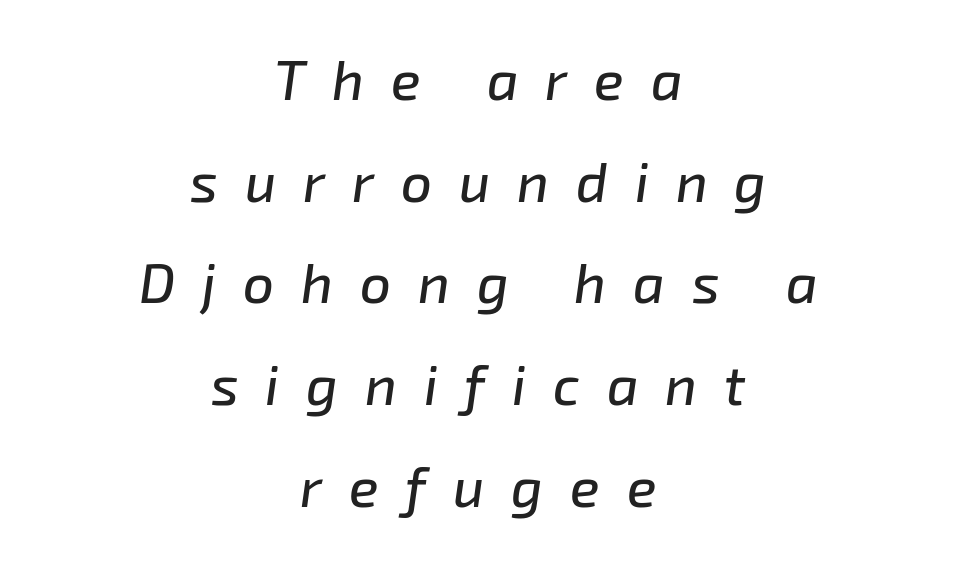
You could not count columns in this text — the font is proportionally spaced. The line texture is sparse and dotted thanks to wide tracking. The typography opts for an oblique posture over an upright one. Unmarked baselines from the first word to the last. This rendering uses center alignment, leaving both contours irregular but symmetric.
